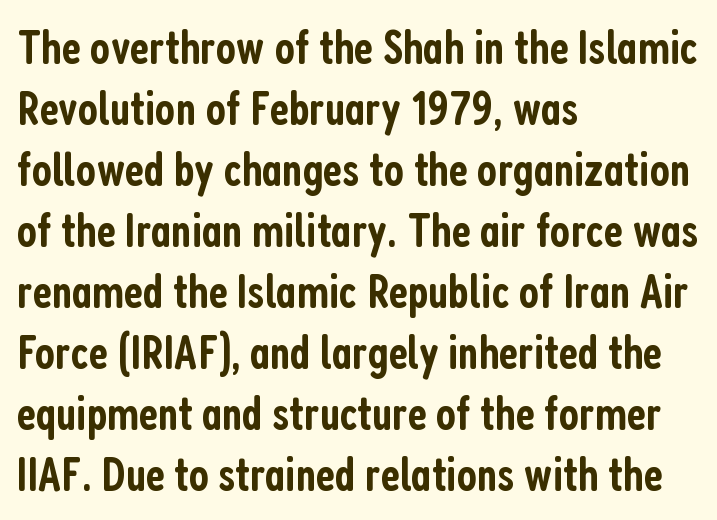
Descenders are the only things crossing below the line. The sample has been set in demibold, a notch under bold. Spacing verdict: proportional, widths tailored to each character. This rendering leaves character spacing at its baseline value. Upright lettering throughout.
